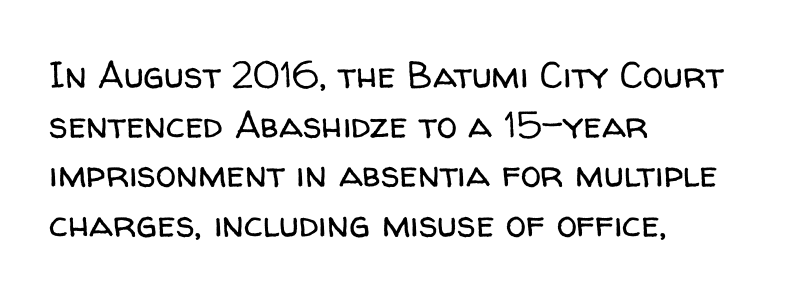
The image shows 37 px regular-weight sans-serif type, upright; set left-aligned, normal line spacing (1.34x), normal letter spacing, not underlined; low stroke contrast and a medium x-height.
